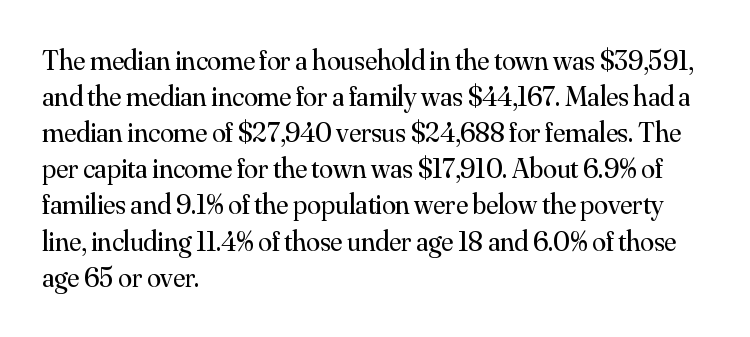
Q: Is the text bold? A: No.
Q: Is the text italic (slanted)? A: No, it is upright.
Q: Is the typeface a serif or a sans-serif typeface? A: Serif.
Q: Is the text underlined? A: No.
Q: How is the paragraph aligned? A: Left-aligned.
Q: Is the spacing between letters normal or unusually wide? A: Normal.
Q: Is the spacing between lines tight, normal or loose? A: Normal.
Q: Width (condensed, normal, or wide)? A: Normal.
Q: Stroke contrast? A: Medium.
Q: x-height? A: Small.
Q: Monospaced? A: No.
